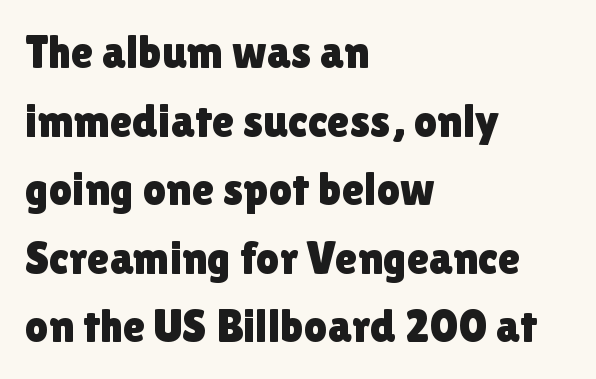
The image shows 46 px sans-serif type, upright; set left-aligned, normal line spacing (1.49x), normal letter spacing, not underlined; a medium x-height.
